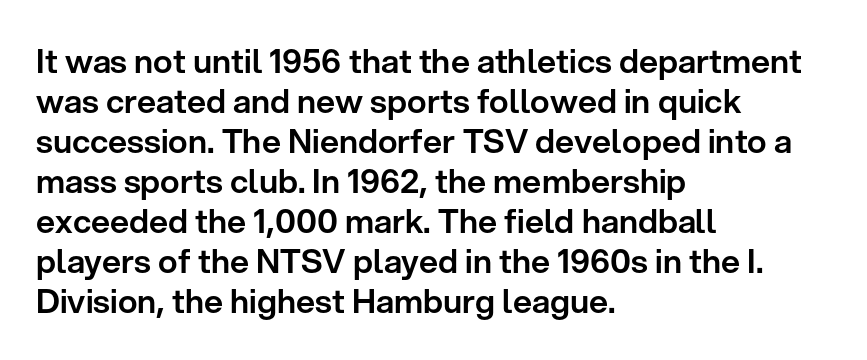
Horizontally, the lines are justified to the leading edge only. Plain, unruled lines of type. Tall strokes in this sample are plumb rather than angled. Is this a fixed-width face? No — the glyphs have proportional, varying widths. The designer went with a sans here, leaving each stem footless. Standard letterfit; no display-style spreading of the glyphs.
